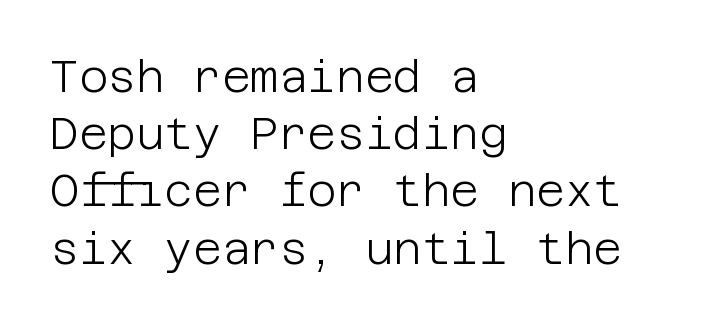
{"serif": "no", "italic": "no", "bold": "no", "weight": "light", "width": "normal", "stroke_contrast": "low", "x_height": "large", "underline": "no", "align": "left", "line_spacing": "normal", "line_spacing_ratio": 1.3, "letter_spacing": "normal", "letter_spacing_em": 0.0, "glyph_px": 44}
